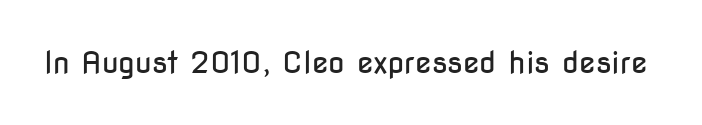
The image shows 30 px regular-weight, condensed sans-serif type, upright; set normal letter spacing, not underlined; low stroke contrast and a medium x-height.
